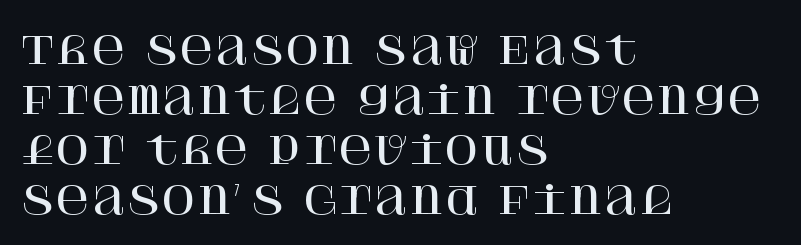
Q: Is the text italic (slanted)? A: No, it is upright.
Q: Is the typeface a serif or a sans-serif typeface? A: Serif.
Q: Is the text underlined? A: No.
Q: How is the paragraph aligned? A: Left-aligned.
Q: Is the spacing between letters normal or unusually wide? A: Normal.
Q: Is the spacing between lines tight, normal or loose? A: Normal.
Q: Width (condensed, normal, or wide)? A: Normal.
Q: Stroke contrast? A: High.
Q: x-height? A: Large.
